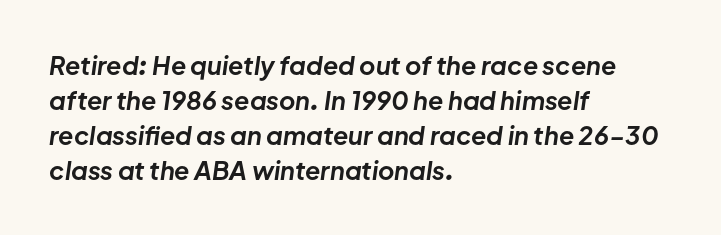
{"italic": "yes", "lean": "right", "slant_degrees": 8, "bold": "yes", "underline": "no", "align": "left", "line_spacing": "normal", "line_spacing_ratio": 1.4, "letter_spacing": "normal", "letter_spacing_em": 0.0, "glyph_px": 25}
